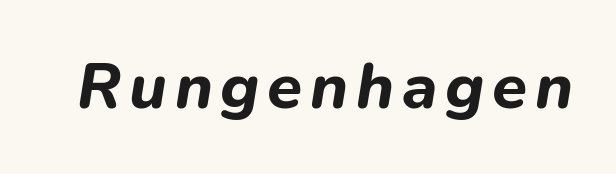
The image shows 64 px bold type, italic (leaning right); set not underlined; low stroke contrast and a medium x-height.
